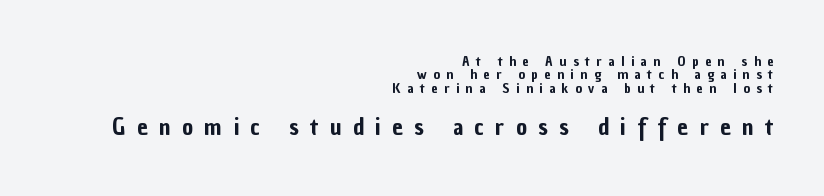
Q: Is the text italic (slanted)? A: No, it is upright.
Q: Is the text underlined? A: No.
Q: How is the paragraph aligned? A: Right-aligned.
Q: Is the spacing between letters normal or unusually wide? A: Unusually wide.
Q: Is the spacing between lines tight, normal or loose? A: Tight.
Q: Which block of text is set in a larger size, the first (top) or the second (bottom)? A: The second (bottom) one.
